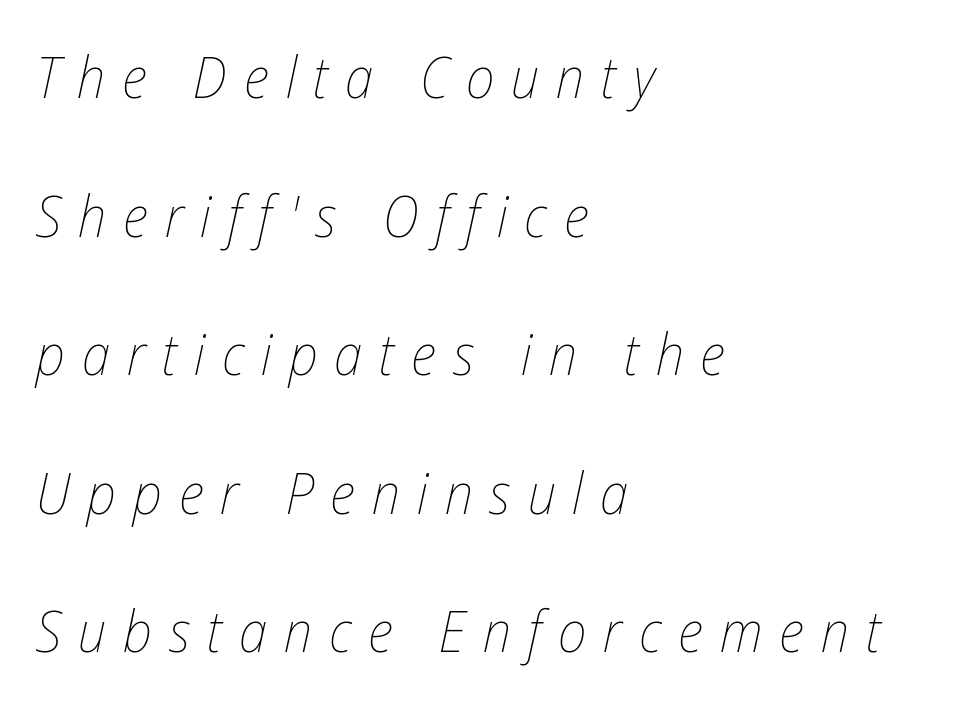
Is the stroke heavy? The answer is a plain regular-or-lighter. Looks like regular typesetting: each glyph gets only the width it needs. Notice the wide empty band between every row — that's loose leading. No word sits above an underline.
